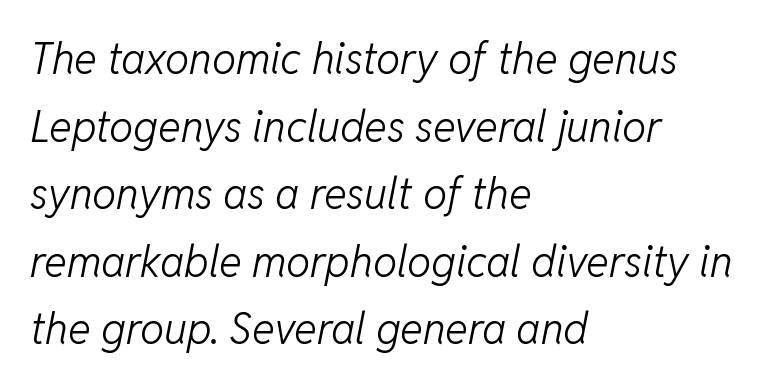
The image shows 43 px light type, italic (leaning right); set left-aligned, normal line spacing (1.57x), normal letter spacing, not underlined; low stroke contrast and a medium x-height.
